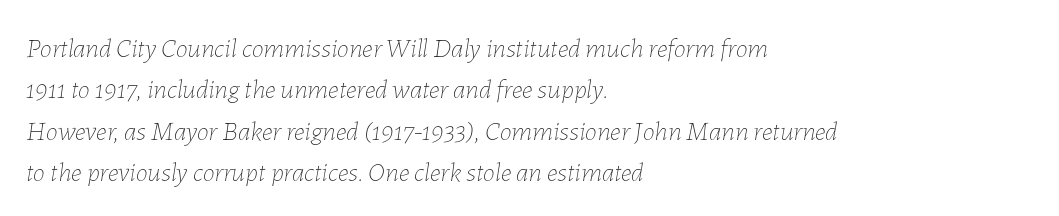
The image shows 27 px text type, italic (leaning right); set left-aligned, normal line spacing (1.53x), normal letter spacing, not underlined.
